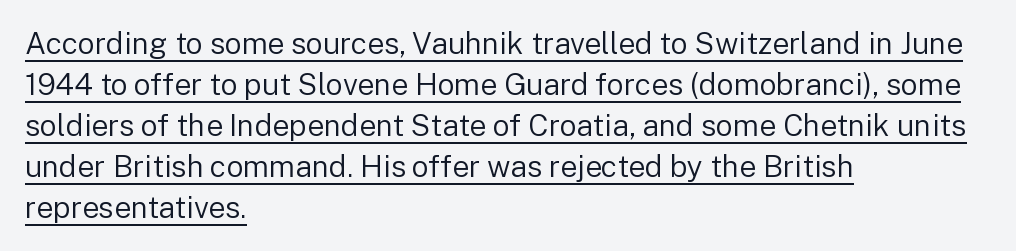
{"serif": "no", "italic": "no", "bold": "no", "weight": "regular", "width": "normal", "stroke_contrast": "low", "x_height": "medium", "monospaced": "no", "underline": "yes", "align": "left", "line_spacing": "normal", "line_spacing_ratio": 1.37, "letter_spacing": "normal", "letter_spacing_em": 0.0, "glyph_px": 30}
